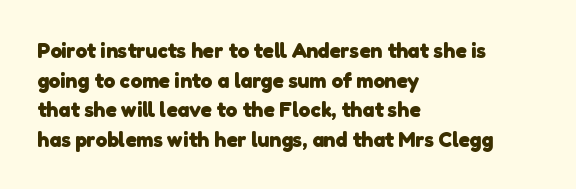
{"bold": "yes", "underline": "no", "align": "left", "line_spacing": "normal", "line_spacing_ratio": 1.41, "letter_spacing": "normal", "letter_spacing_em": 0.0, "glyph_px": 21}
